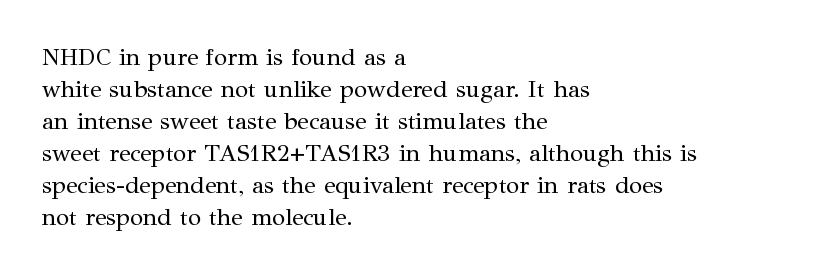
{"italic": "no", "bold": "no", "underline": "no", "align": "left", "line_spacing": "normal", "line_spacing_ratio": 1.33, "letter_spacing": "normal", "letter_spacing_em": 0.0, "glyph_px": 24}
